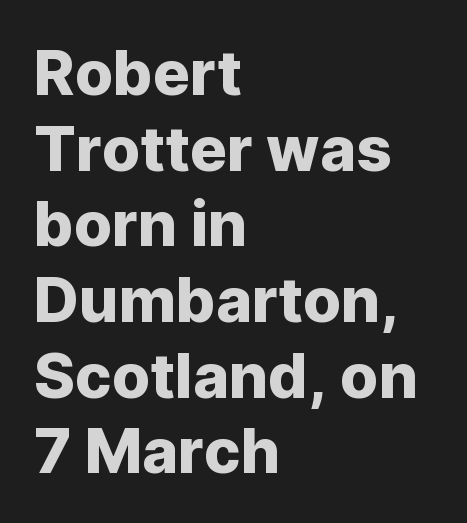
{"serif": "no", "italic": "no", "width": "normal", "stroke_contrast": "low", "x_height": "medium", "monospaced": "no", "underline": "no", "align": "left", "line_spacing_ratio": 1.22, "letter_spacing": "normal", "letter_spacing_em": 0.0, "glyph_px": 62}
